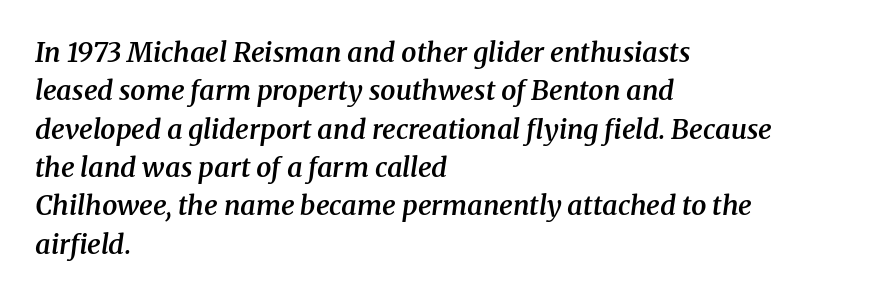
Q: Is the text bold? A: Semi-bold.
Q: Is the text italic (slanted)? A: Yes, it leans right by about 8 degrees.
Q: Is the text underlined? A: No.
Q: How is the paragraph aligned? A: Left-aligned.
Q: Is the spacing between letters normal or unusually wide? A: Normal.
Q: Is the spacing between lines tight, normal or loose? A: Normal.
